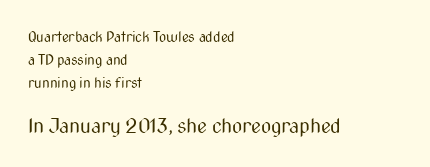
The image shows 20 px text type, upright; set left-aligned, normal line spacing (1.65x), normal letter spacing, not underlined; the second (bottom) block is 1.43x larger.
